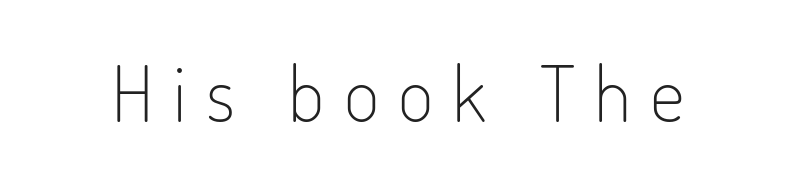
Q: Is the text bold? A: No.
Q: Is the text italic (slanted)? A: No, it is upright.
Q: Is the typeface a serif or a sans-serif typeface? A: Sans-serif.
Q: Is the text underlined? A: No.
Q: Is the spacing between letters normal or unusually wide? A: Unusually wide.
Q: Width (condensed, normal, or wide)? A: Condensed.
Q: Stroke contrast? A: Low.
Q: x-height? A: Small.
Q: Monospaced? A: No.
